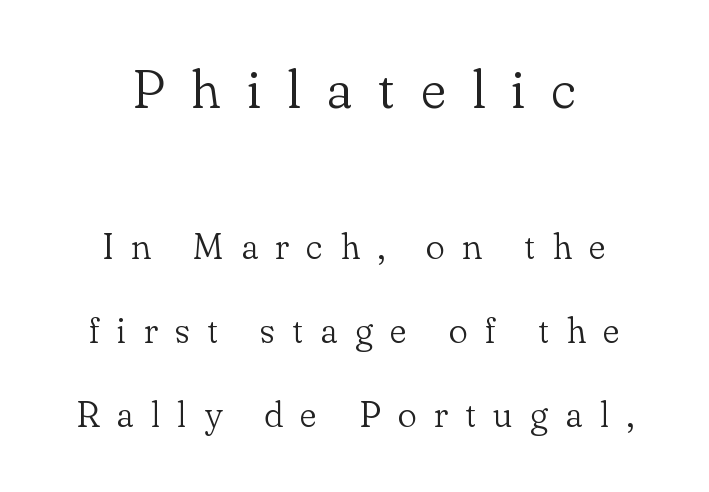
Inter-character spacing is expanded well beyond the font's built-in metrics. This is not heavy type; no bold has been used. Does the bottom block carry the larger type? No, the top block does. The face used here is seriffed, in the tradition of book romans.
